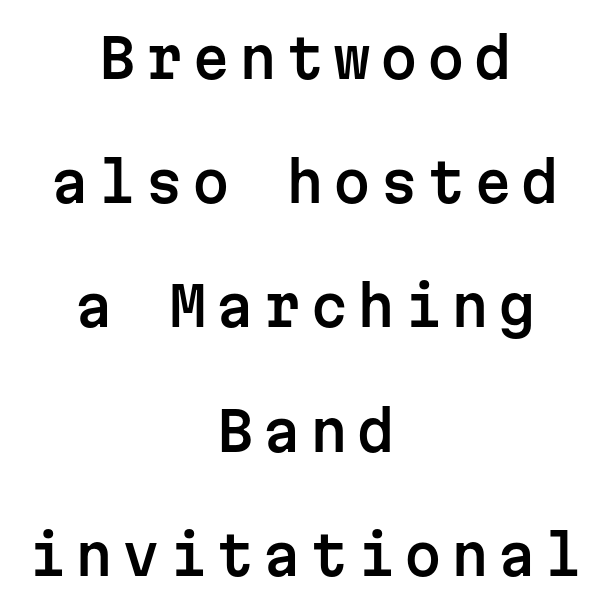
Teacher's note: observe the equal gaps on both sides — that is centered alignment. The foot of each line stays bare and open. In terms of posture, this sample is upright. A typesetter would label this face a sans. You could count columns in this text — the font is strictly monospaced. Vertical spacing — loose.
